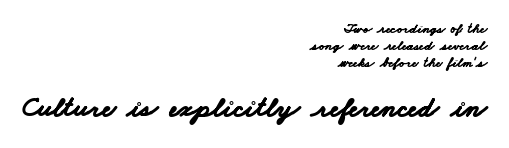
The image shows 29 px bold, wide sans-serif type; set right-aligned, line spacing 1.2x, normal letter spacing, not underlined; the second (bottom) block is 2.07x larger; low stroke contrast and a small x-height.
